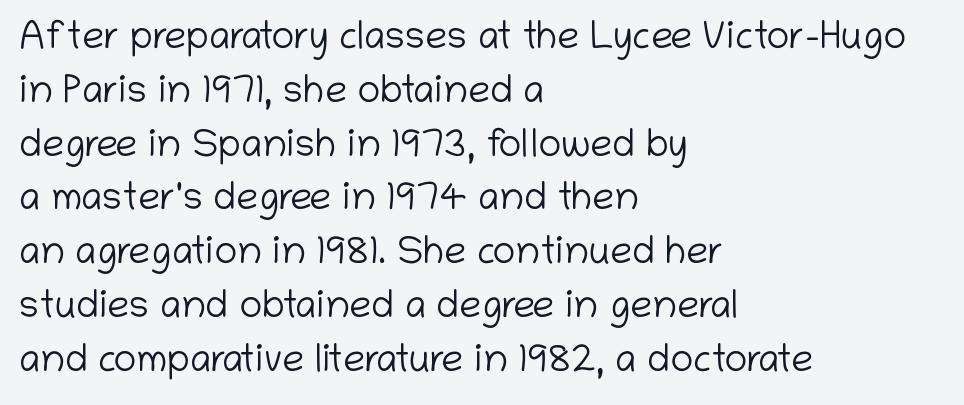
{"serif": "no", "italic": "no", "bold": "no", "weight": "light", "width": "normal", "stroke_contrast": "low", "x_height": "medium", "monospaced": "no", "underline": "no", "align": "left", "line_spacing": "normal", "line_spacing_ratio": 1.38, "letter_spacing": "normal", "letter_spacing_em": 0.0, "glyph_px": 39}
